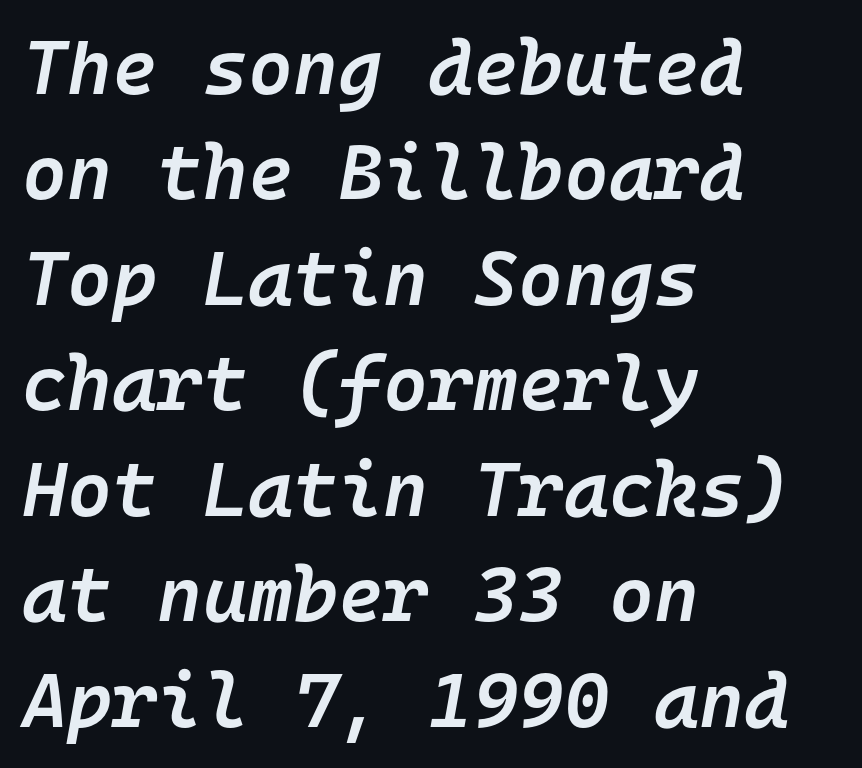
{"italic": "yes", "lean": "right", "slant_degrees": 10, "bold": "semi", "weight": "semibold", "width": "normal", "stroke_contrast": "low", "x_height": "medium", "monospaced": "yes", "underline": "no", "align": "left", "line_spacing": "normal", "line_spacing_ratio": 1.37, "letter_spacing": "normal", "letter_spacing_em": 0.0, "glyph_px": 77}
